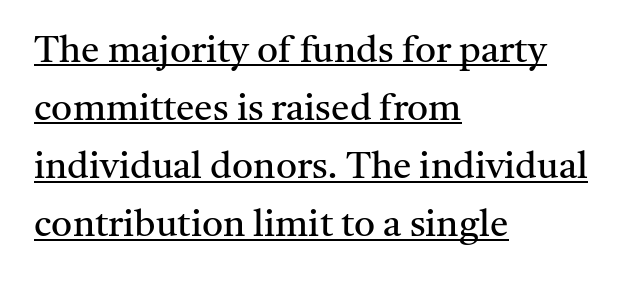
The letters carry serifs — small finishing strokes at the ends of their stems. These glyphs show unthickened strokes, regular width or finer. Students, note that the glyphs here touch the page at normal intervals. Looks like someone drew a line under every word here.
